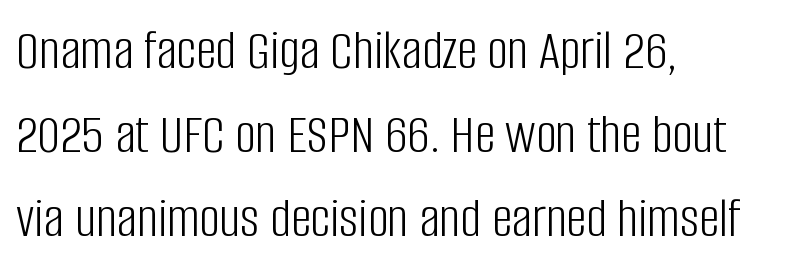
The line-height multiplier appears to be the usual default. Quick note: underline off. The line texture is even and compact thanks to regular tracking. You could not count columns in this text — the font is proportionally spaced. Ascenders rise straight up at ninety degrees.
